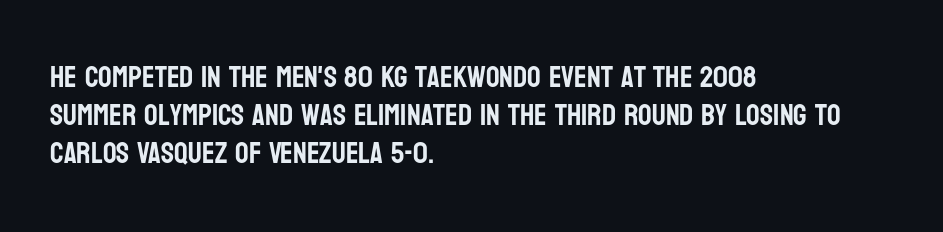
The image shows 30 px condensed sans-serif type, upright; set left-aligned, normal line spacing (1.27x), normal letter spacing, not underlined; low stroke contrast and a large x-height.
